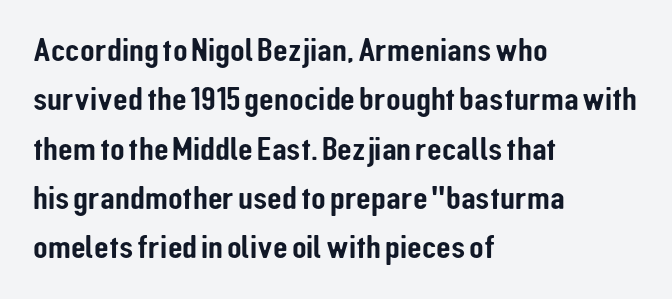
The image shows 34 px condensed sans-serif type, upright; set left-aligned, normal line spacing (1.45x), normal letter spacing, not underlined; low stroke contrast and a medium x-height.
